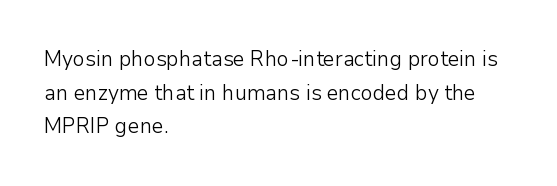
{"italic": "no", "bold": "no", "underline": "no", "align": "left", "line_spacing": "normal", "line_spacing_ratio": 1.6, "letter_spacing": "normal", "letter_spacing_em": 0.0, "glyph_px": 21}
